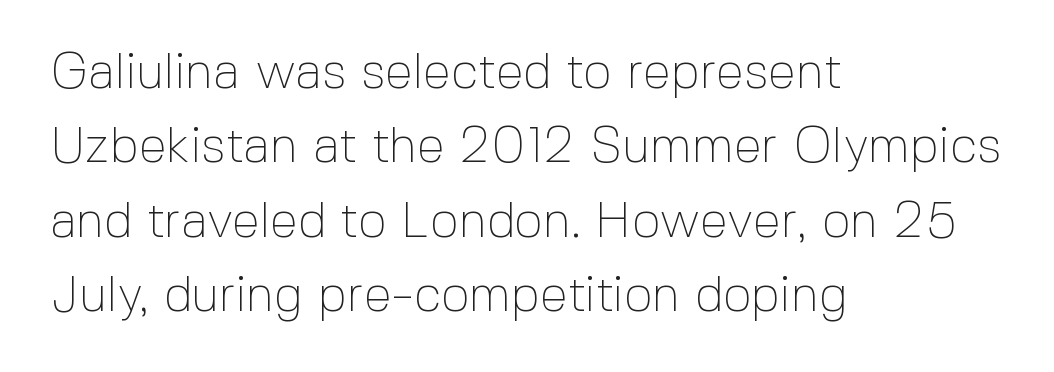
The image shows 50 px thin sans-serif type, upright; set left-aligned, normal line spacing (1.49x), normal letter spacing, not underlined; a medium x-height.
